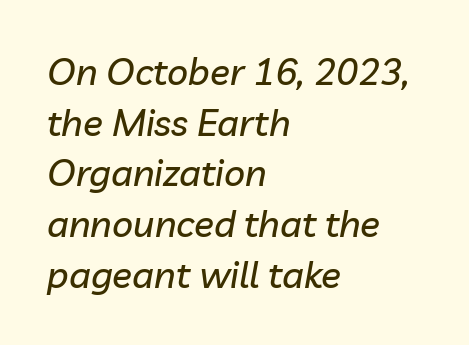
If you drew a line through each stem, it would be angled. Has an underline been added? It has not. Do the characters align in a grid? No, the font is proportional. The line-height multiplier appears to be the usual default. The passage shown has conventional tracking throughout.
